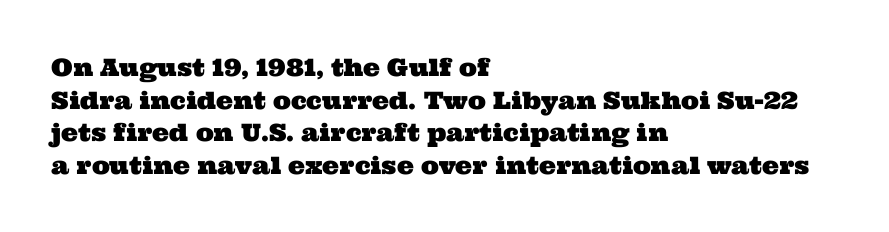
Q: Is the text underlined? A: No.
Q: How is the paragraph aligned? A: Left-aligned.
Q: Is the spacing between letters normal or unusually wide? A: Normal.
Q: Is the spacing between lines tight, normal or loose? A: Normal.
